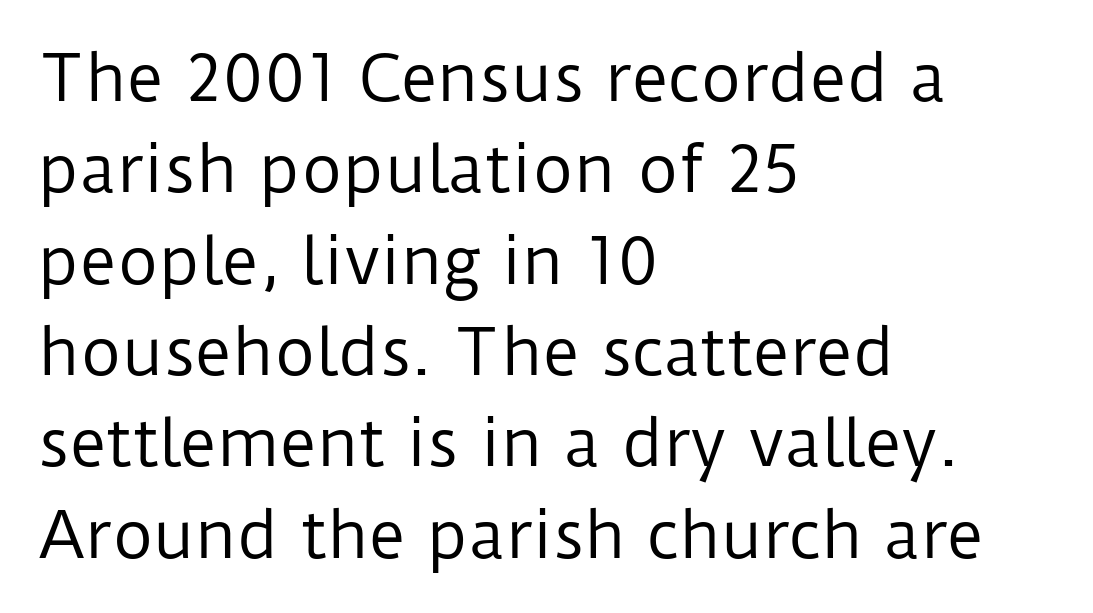
{"serif": "no", "italic": "no", "bold": "no", "weight": "regular", "width": "normal", "stroke_contrast": "low", "x_height": "medium", "monospaced": "no", "underline": "no", "align": "left", "line_spacing": "normal", "line_spacing_ratio": 1.45, "letter_spacing": "normal", "letter_spacing_em": 0.0, "glyph_px": 63}
